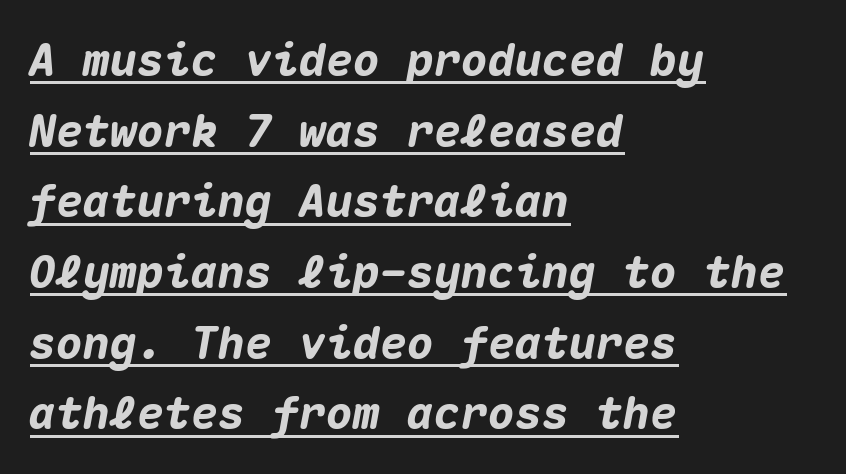
Q: Is the text bold? A: Yes.
Q: Is the text italic (slanted)? A: Yes, it leans right by about 10 degrees.
Q: Is the text underlined? A: Yes.
Q: How is the paragraph aligned? A: Left-aligned.
Q: Is the spacing between letters normal or unusually wide? A: Normal.
Q: Is the spacing between lines tight, normal or loose? A: Normal.
Q: Width (condensed, normal, or wide)? A: Normal.
Q: Stroke contrast? A: Medium.
Q: x-height? A: Medium.
Q: Monospaced? A: Yes.
